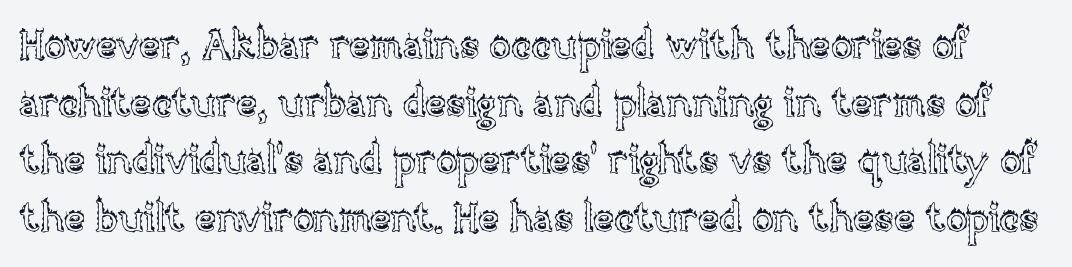
Students, observe: this is what conventionally led text looks like. When letters stand straight like this, we call the style roman or upright. A typesetter would call this zero additional tracking. The baseline area is clear. Each letter keeps its own natural width here, so spacing adapts to shape.
